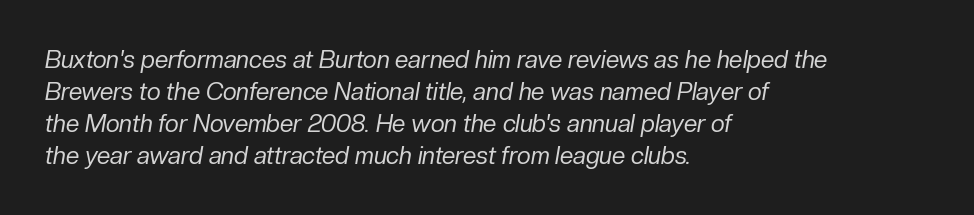
Q: Is the text bold? A: No.
Q: Is the text italic (slanted)? A: Yes, it leans right by about 10 degrees.
Q: Is the text underlined? A: No.
Q: How is the paragraph aligned? A: Left-aligned.
Q: Is the spacing between letters normal or unusually wide? A: Normal.
Q: Is the spacing between lines tight, normal or loose? A: Normal.
